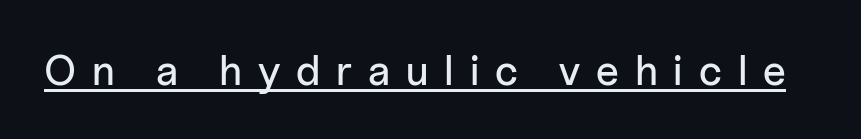
The image shows 42 px sans-serif type, upright; set unusually wide letter spacing (+0.38 em), underlined; low stroke contrast and a medium x-height.
